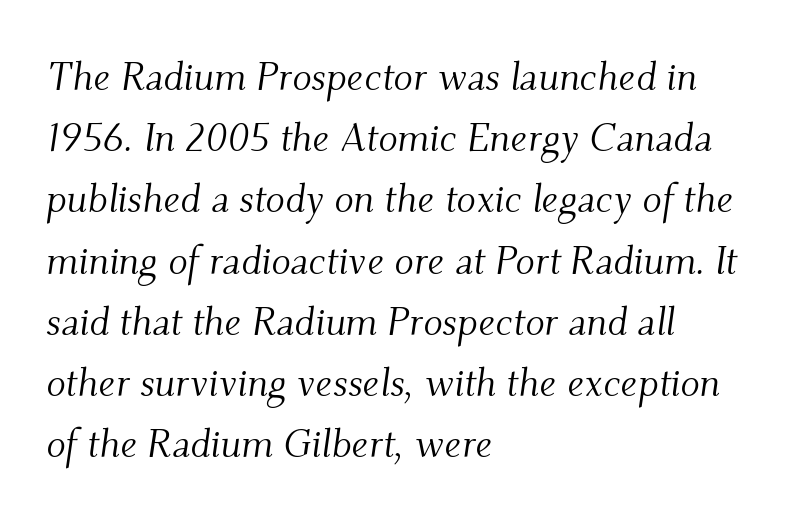
The image shows 40 px light serif type, italic (leaning right); set left-aligned, normal line spacing (1.53x), normal letter spacing, not underlined; medium stroke contrast and a small x-height.
